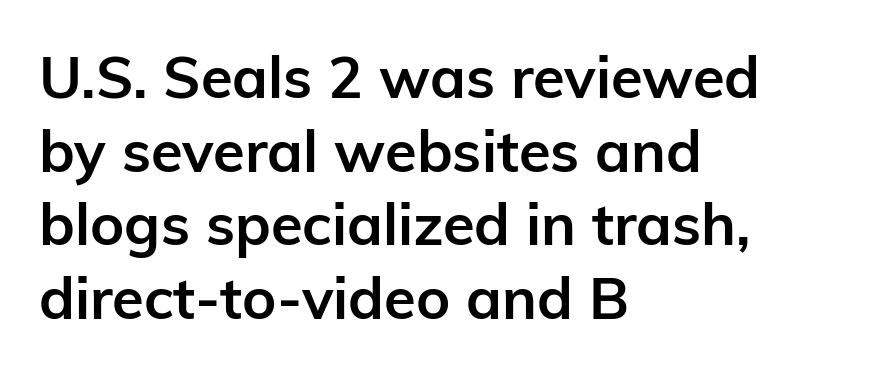
Q: Is the text bold? A: Yes.
Q: Is the text italic (slanted)? A: No, it is upright.
Q: Is the typeface a serif or a sans-serif typeface? A: Sans-serif.
Q: Is the text underlined? A: No.
Q: How is the paragraph aligned? A: Left-aligned.
Q: Is the spacing between letters normal or unusually wide? A: Normal.
Q: Is the spacing between lines tight, normal or loose? A: Normal.
Q: Width (condensed, normal, or wide)? A: Normal.
Q: Stroke contrast? A: Low.
Q: x-height? A: Medium.
Q: Monospaced? A: No.
